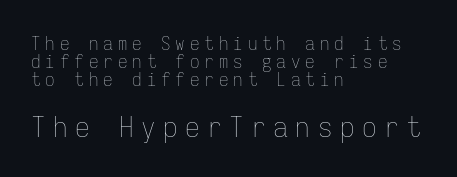
The image shows 29 px thin, condensed type, upright, monospaced; set left-aligned, tight line spacing (0.96x), unusually wide letter spacing (+0.26 em), not underlined; the second (bottom) block is 1.53x larger; low stroke contrast and a medium x-height.
